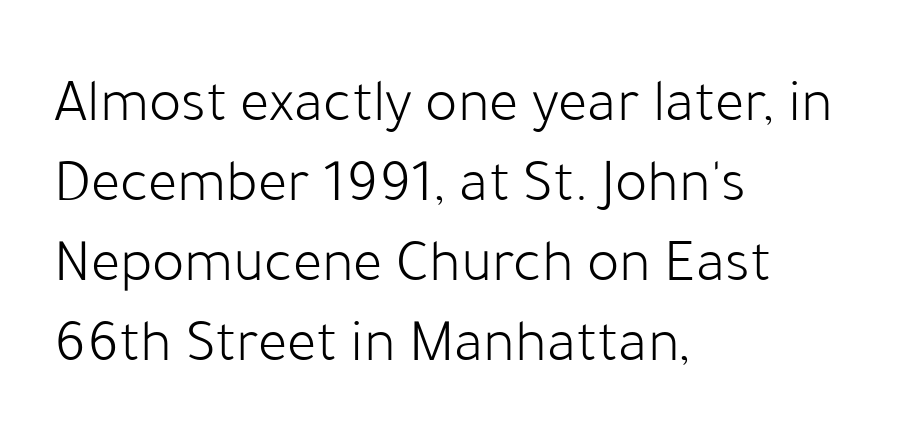
Q: Is the text bold? A: No.
Q: Is the text italic (slanted)? A: No, it is upright.
Q: Is the typeface a serif or a sans-serif typeface? A: Sans-serif.
Q: Is the text underlined? A: No.
Q: How is the paragraph aligned? A: Left-aligned.
Q: Is the spacing between letters normal or unusually wide? A: Normal.
Q: Is the spacing between lines tight, normal or loose? A: Normal.
Q: Width (condensed, normal, or wide)? A: Normal.
Q: Stroke contrast? A: Low.
Q: x-height? A: Medium.
Q: Monospaced? A: No.
